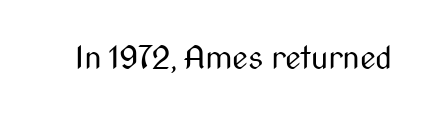
{"serif": "no", "italic": "no", "bold": "no", "weight": "regular", "width": "condensed", "stroke_contrast": "medium", "x_height": "medium", "monospaced": "no", "underline": "no", "letter_spacing": "normal", "letter_spacing_em": 0.0, "glyph_px": 32}
